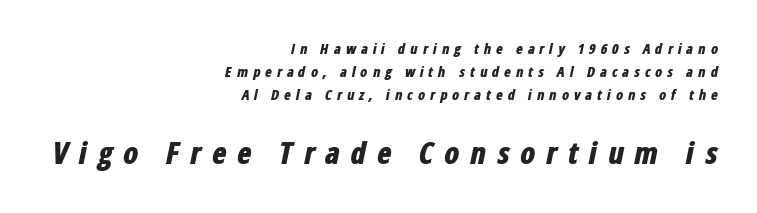
The image shows 30 px bold, condensed type, italic (leaning right); set right-aligned, normal line spacing (1.63x), unusually wide letter spacing (+0.34 em), not underlined; the second (bottom) block is 2.14x larger; low stroke contrast and a medium x-height.
